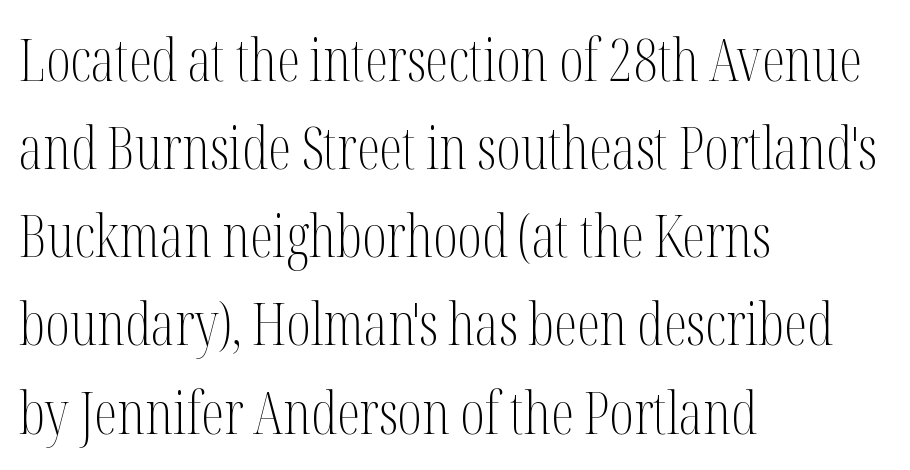
The image shows 58 px light, condensed serif type, upright; set left-aligned, normal line spacing (1.52x), normal letter spacing, not underlined; medium stroke contrast and a medium x-height.
